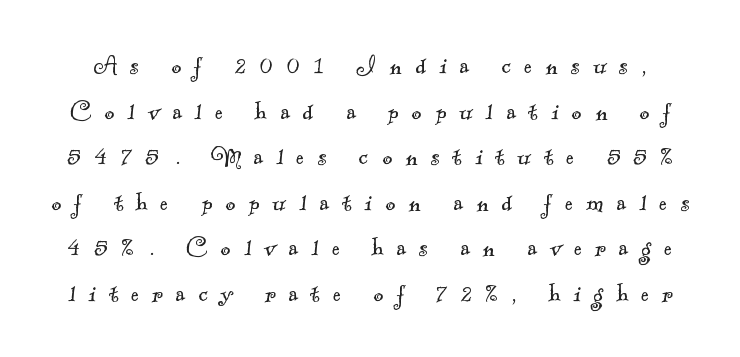
Q: Is the text bold? A: No.
Q: Is the typeface a serif or a sans-serif typeface? A: Serif.
Q: Is the text underlined? A: No.
Q: Is the spacing between letters normal or unusually wide? A: Unusually wide.
Q: Is the spacing between lines tight, normal or loose? A: Normal.
Q: Width (condensed, normal, or wide)? A: Normal.
Q: x-height? A: Small.
Q: Monospaced? A: No.
